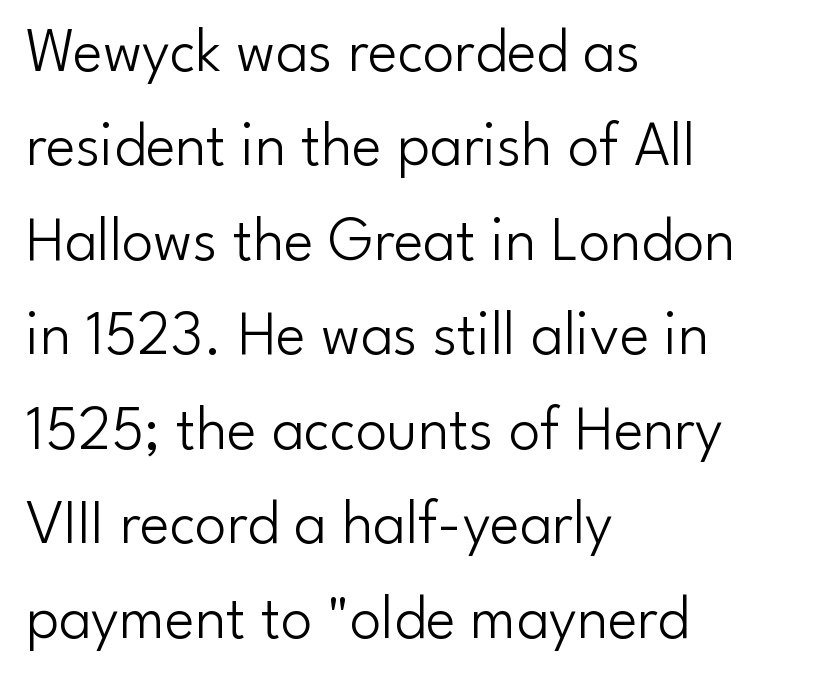
The block of text has a typical density, with ordinary space between rows. Unlike a traditional serif, this face leaves its strokes unadorned. Quick note: underline off. Proportional: the letters do not fall into vertical columns. Teacher's note: observe the even left margin — that is flush-left alignment. On a weight scale, this lands at 450 or below.
